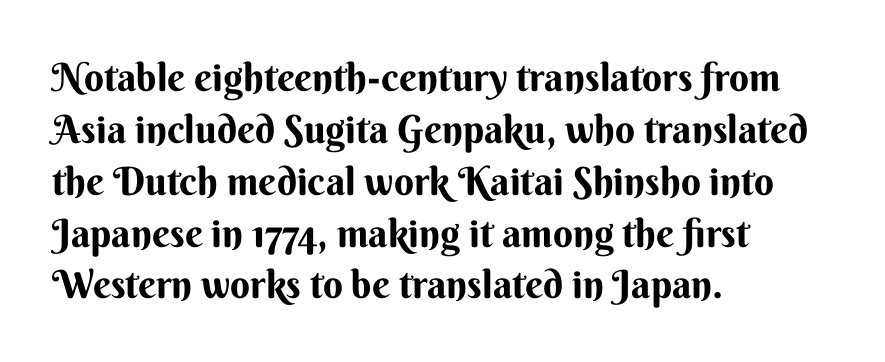
{"serif": "no", "italic": "no", "bold": "yes", "weight": "bold", "width": "normal", "stroke_contrast": "medium", "x_height": "small", "monospaced": "no", "underline": "no", "align": "left", "line_spacing": "normal", "line_spacing_ratio": 1.33, "letter_spacing": "normal", "letter_spacing_em": 0.0, "glyph_px": 39}
